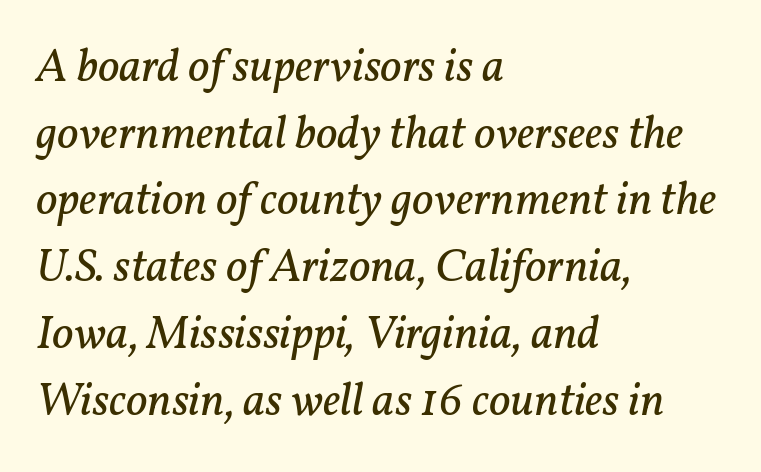
The image shows 47 px regular-weight serif type, italic (leaning right); set left-aligned, normal line spacing (1.42x), normal letter spacing, not underlined; low stroke contrast and a medium x-height.
